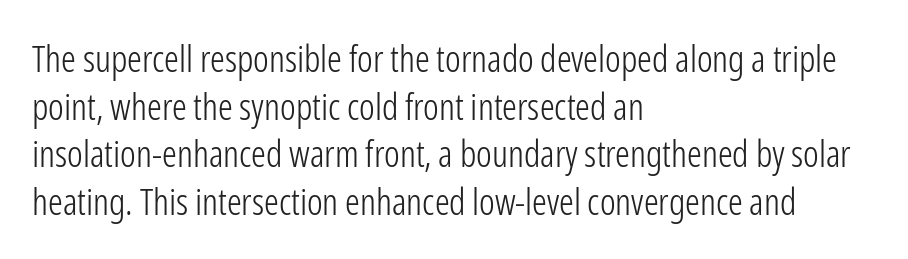
Notice how descenders clear the ascenders below comfortably — that's standard leading. Glyph-to-glyph distance matches everyday printed text. The typography opts for an upright posture over an oblique one. The gap between lines stays unmarked.
